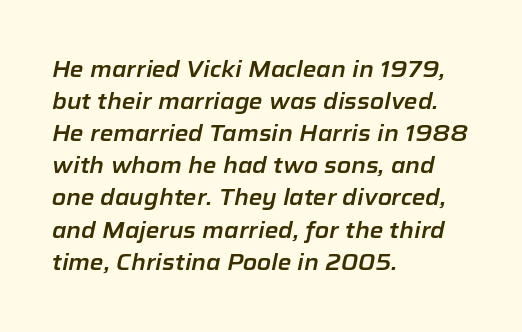
The image shows 22 px text type, italic (leaning right); set left-aligned, normal line spacing (1.46x), normal letter spacing, not underlined.
